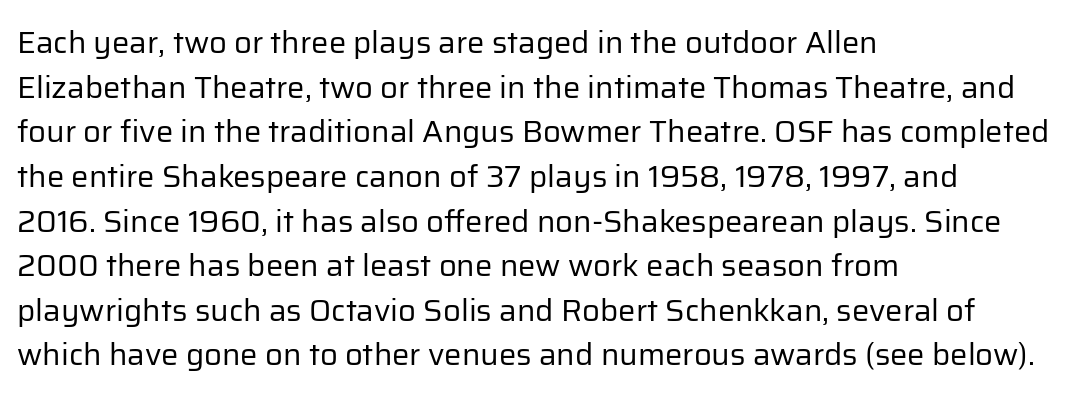
The image shows 31 px regular-weight sans-serif type, upright; set left-aligned, normal line spacing (1.44x), normal letter spacing, not underlined; low stroke contrast and a medium x-height.
